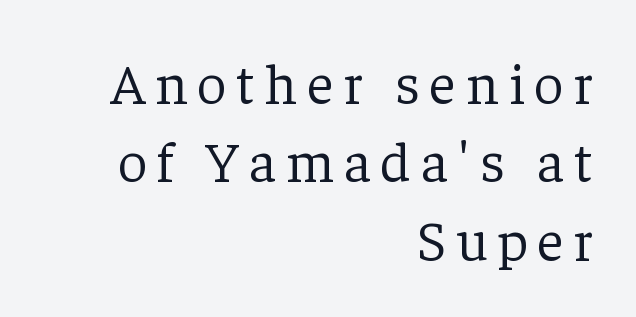
{"serif": "yes", "italic": "no", "bold": "no", "weight": "light", "width": "normal", "stroke_contrast": "low", "x_height": "medium", "monospaced": "no", "underline": "no", "align": "right", "line_spacing": "normal", "line_spacing_ratio": 1.35, "glyph_px": 58}
